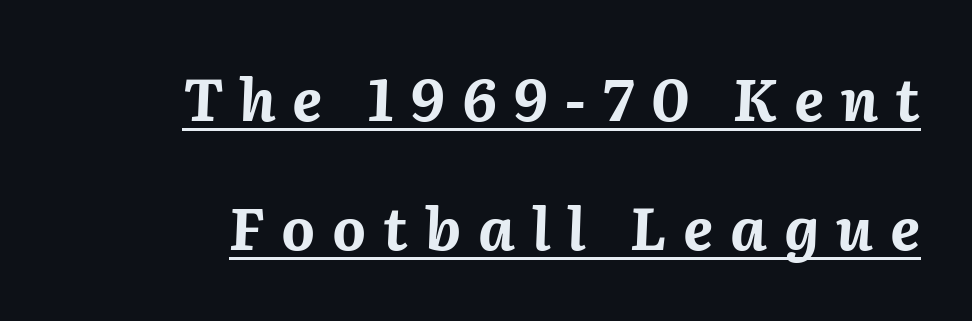
The typesetting leans heavy: a genuine bold. Underline: present. The font's italic variant was chosen for this text. Spacing verdict: proportional, widths tailored to each character. This rendering widens character spacing well past its baseline value.
